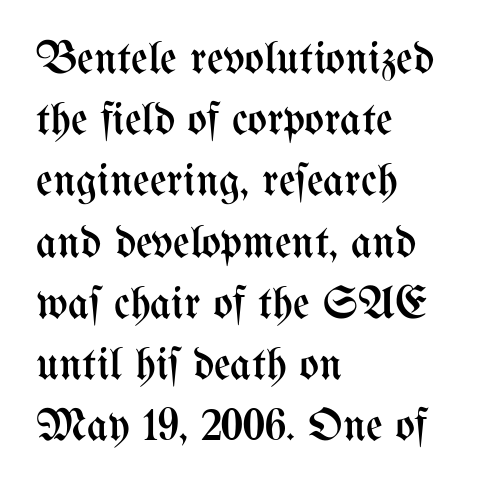
Q: Is the text bold? A: No.
Q: Is the text italic (slanted)? A: No, it is upright.
Q: Is the text underlined? A: No.
Q: How is the paragraph aligned? A: Left-aligned.
Q: Is the spacing between letters normal or unusually wide? A: Normal.
Q: Is the spacing between lines tight, normal or loose? A: Normal.
Q: Width (condensed, normal, or wide)? A: Condensed.
Q: Stroke contrast? A: Medium.
Q: x-height? A: Medium.
Q: Monospaced? A: No.
